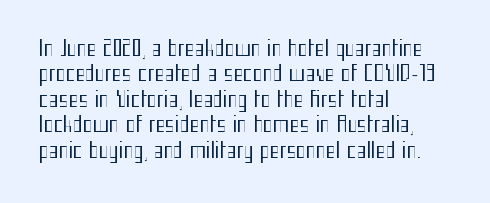
A bare baseline throughout the passage. Line beginnings align vertically; line endings do not. This sample uses plain, unmodified letter spacing. Posture: straight, roman, zero tilt. Is this a heavy cut? Hardly; it is regular or lighter.
